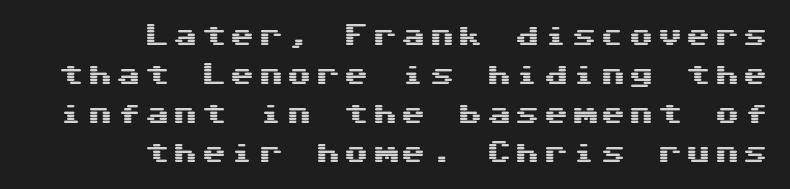
Q: Is the text italic (slanted)? A: No, it is upright.
Q: Is the text underlined? A: No.
Q: How is the paragraph aligned? A: Right-aligned.
Q: Is the spacing between lines tight, normal or loose? A: Normal.
